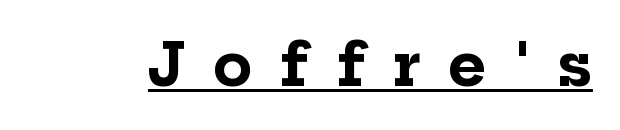
You can see a thin bar hugging the bottom of the glyphs. Short note: letters widely spaced. You can tell from the footed stems that serif type was used. Note the varied advance widths — an 'i' is clearly narrower than an 'm'. It's the straight-up-and-down kind of type.
